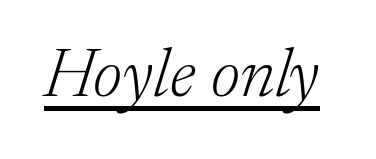
{"serif": "yes", "italic": "yes", "lean": "right", "slant_degrees": 17, "bold": "no", "weight": "light", "width": "normal", "stroke_contrast": "low", "x_height": "medium", "monospaced": "no", "underline": "yes", "letter_spacing": "normal", "letter_spacing_em": 0.0, "glyph_px": 70}
